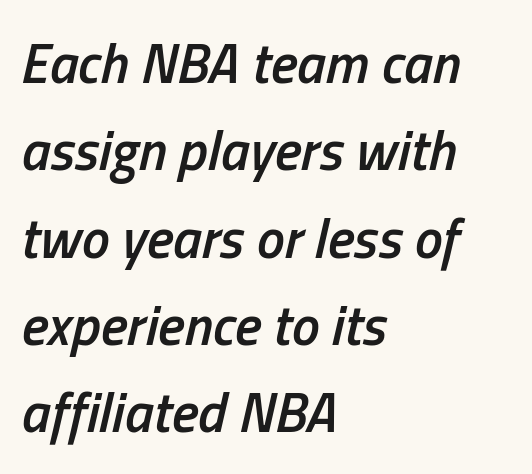
Tracking here is standard; glyphs follow each other at the usual distance. Nobody drew a line under any word here. Line starts are locked; line ends wander. The block of text has a typical density, with ordinary space between rows. The face used here is a semibold: visibly heavier than regular, lighter than bold.
